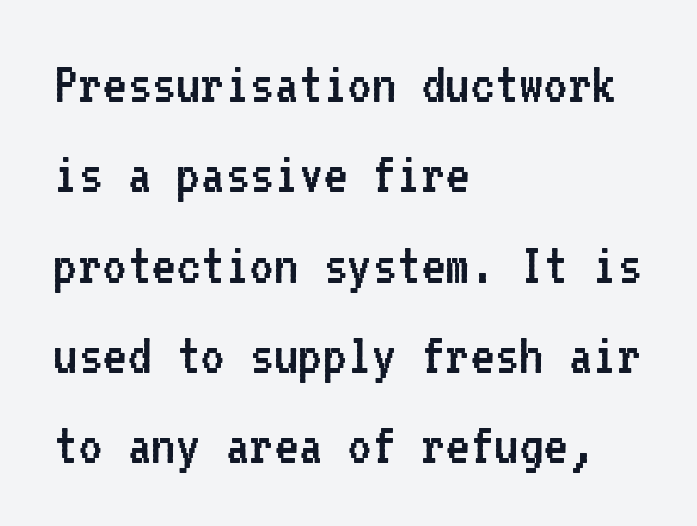
Successive baselines arrive at the customary interval. How are the letters spaced? Ordinarily, with no added tracking. Ink coverage per letter is moderate at most. The setting favours the left margin, as ordinary paragraphs usually do. The string is rendered with underlining switched off. Every stem runs plumb, perpendicular to the baseline.
